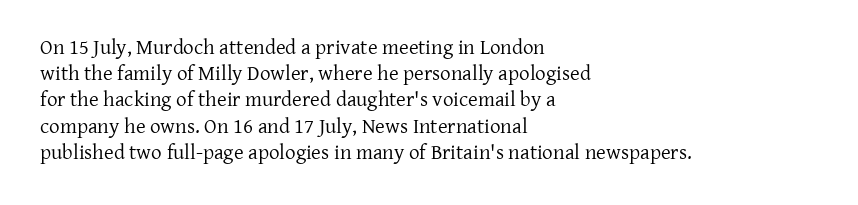
Q: Is the text bold? A: No.
Q: Is the text italic (slanted)? A: No, it is upright.
Q: Is the text underlined? A: No.
Q: How is the paragraph aligned? A: Left-aligned.
Q: Is the spacing between letters normal or unusually wide? A: Normal.
Q: Is the spacing between lines tight, normal or loose? A: Normal.
